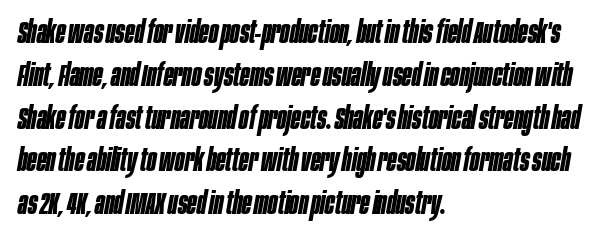
A typesetter would call this leading conventional body-copy spacing. The specimen omits any rule beneath the text block's lines. Heft: maximum for text — a bold. Standard letterfit; no display-style spreading of the glyphs.
